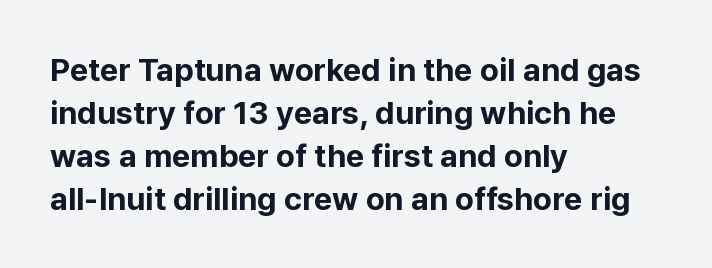
The image shows 32 px bold sans-serif type, upright; set left-aligned, normal line spacing (1.34x), normal letter spacing, not underlined; low stroke contrast and a medium x-height.
